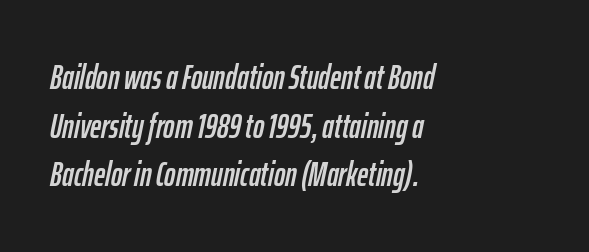
Q: Is the text italic (slanted)? A: Yes, it leans right by about 12 degrees.
Q: Is the text underlined? A: No.
Q: How is the paragraph aligned? A: Left-aligned.
Q: Is the spacing between letters normal or unusually wide? A: Normal.
Q: Is the spacing between lines tight, normal or loose? A: Normal.
Q: Width (condensed, normal, or wide)? A: Condensed.
Q: Stroke contrast? A: Low.
Q: x-height? A: Medium.
Q: Monospaced? A: No.
